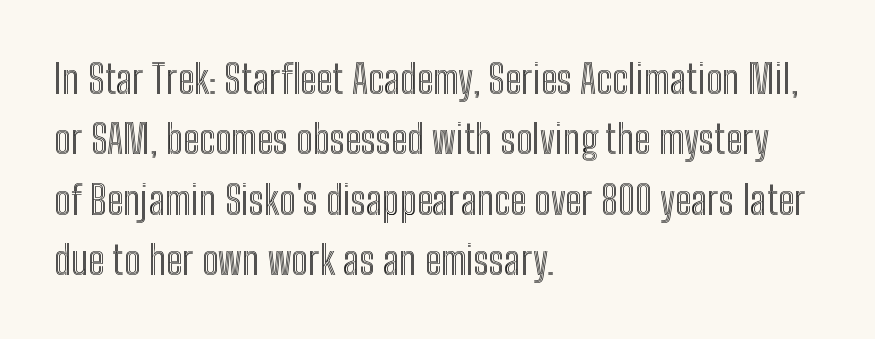
The image shows 40 px condensed type, upright; set left-aligned, normal line spacing (1.51x), normal letter spacing, not underlined; a medium x-height.
